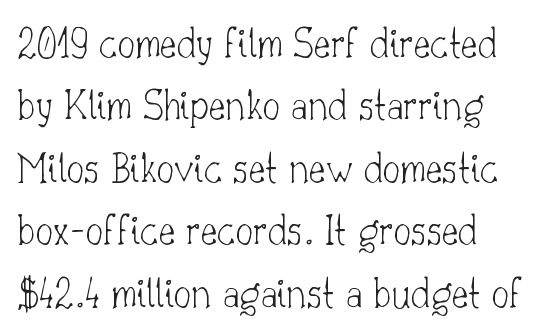
Q: Is the text bold? A: No.
Q: Is the text italic (slanted)? A: No, it is upright.
Q: Is the typeface a serif or a sans-serif typeface? A: Serif.
Q: Is the text underlined? A: No.
Q: Is the spacing between letters normal or unusually wide? A: Normal.
Q: Is the spacing between lines tight, normal or loose? A: Normal.
Q: Width (condensed, normal, or wide)? A: Normal.
Q: Stroke contrast? A: Low.
Q: x-height? A: Small.
Q: Monospaced? A: No.
